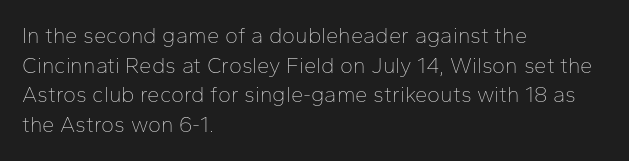
The image shows 22 px text type, upright; set left-aligned, normal line spacing (1.35x), normal letter spacing, not underlined.
